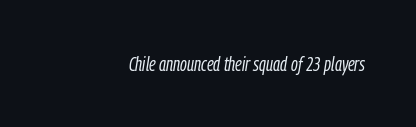
This sample uses plain, unmodified letter spacing. The text carries the slant typical of an italic or oblique font. The characters are drawn with everyday or finer stroke widths. Has an underline been added? It has not.
